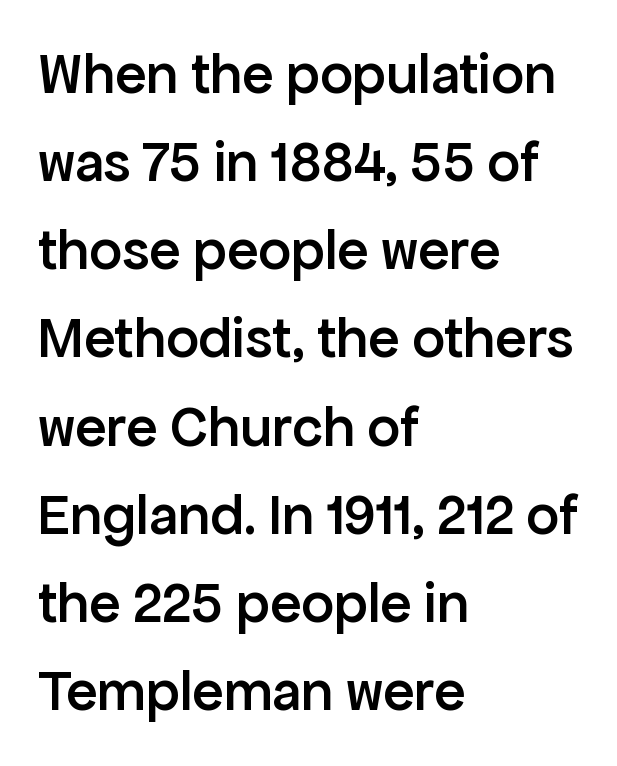
{"serif": "no", "italic": "no", "bold": "semi", "weight": "semibold", "width": "normal", "stroke_contrast": "low", "x_height": "medium", "monospaced": "no", "underline": "no", "align": "left", "line_spacing": "normal", "line_spacing_ratio": 1.52, "letter_spacing": "normal", "letter_spacing_em": 0.0, "glyph_px": 58}
